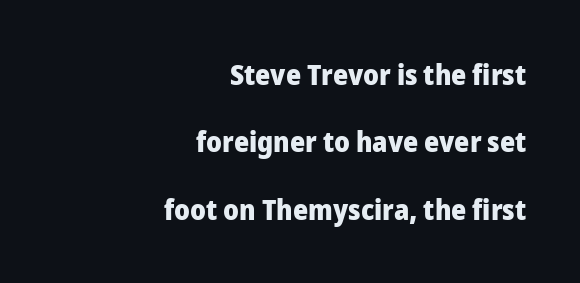
{"serif": "no", "italic": "no", "bold": "yes", "weight": "heavy", "width": "normal", "stroke_contrast": "low", "x_height": "medium", "monospaced": "no", "underline": "no", "align": "right", "line_spacing": "loose", "line_spacing_ratio": 2.32, "letter_spacing": "normal", "letter_spacing_em": 0.0, "glyph_px": 29}
